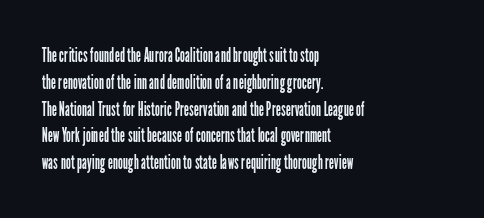
The image shows 20 px text type, upright; set left-aligned, normal line spacing (1.34x), normal letter spacing, not underlined.
